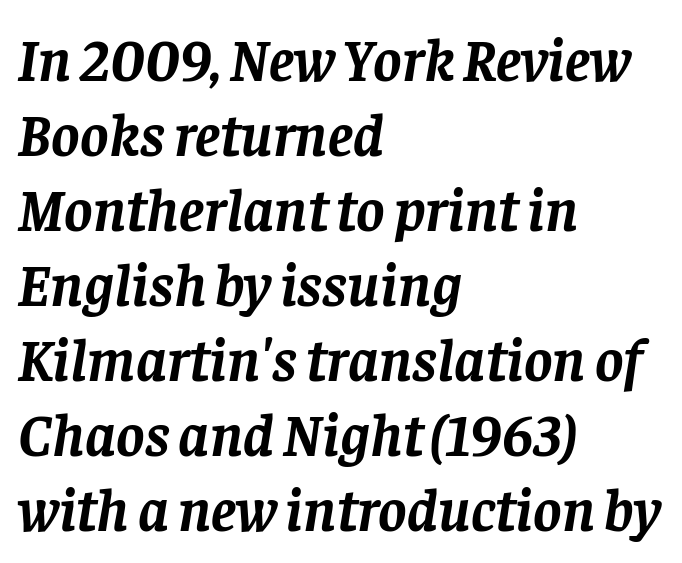
A full-strength bold gives these letters their thick strokes. Normally led — the rows are evenly, conventionally spaced. Every character sits at an angle, as italics do. Spacing between characters is what you'd get straight out of the box. This is serif lettering, the kind often seen in printed books. The space directly below the letters is spotless.
